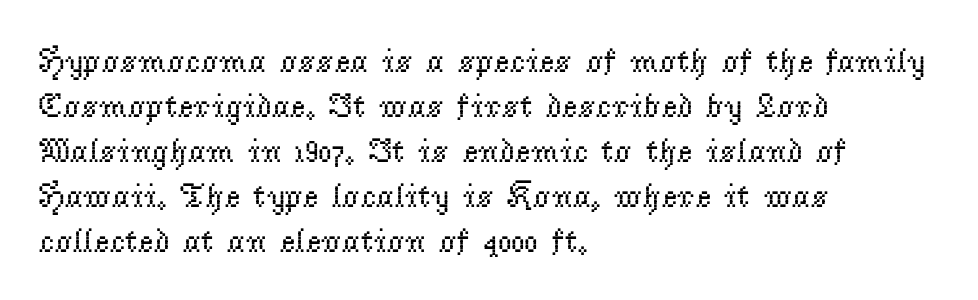
A typesetter would label this face a serif. These lines keep a tight, regular rhythm from letter to letter. Notice how the stems are strictly vertical — no italics here. The lines in this sample share a left origin and differ only in where they stop.
